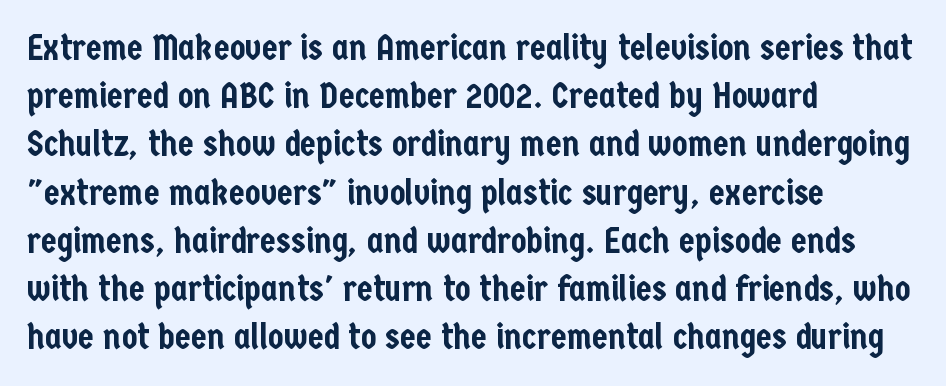
The designer went with a sans here, leaving each stem footless. The space directly below the letters is spotless. It's the straight-up-and-down kind of type. This sample has the flowing, uneven cadence of proportional lettering. Does the leading feel generous? No, just average.
